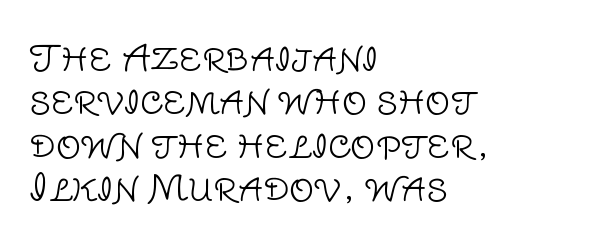
{"serif": "no", "bold": "no", "weight": "light", "width": "normal", "stroke_contrast": "low", "x_height": "large", "monospaced": "no", "underline": "no", "align": "left", "line_spacing_ratio": 1.24, "letter_spacing": "normal", "letter_spacing_em": 0.0, "glyph_px": 35}
